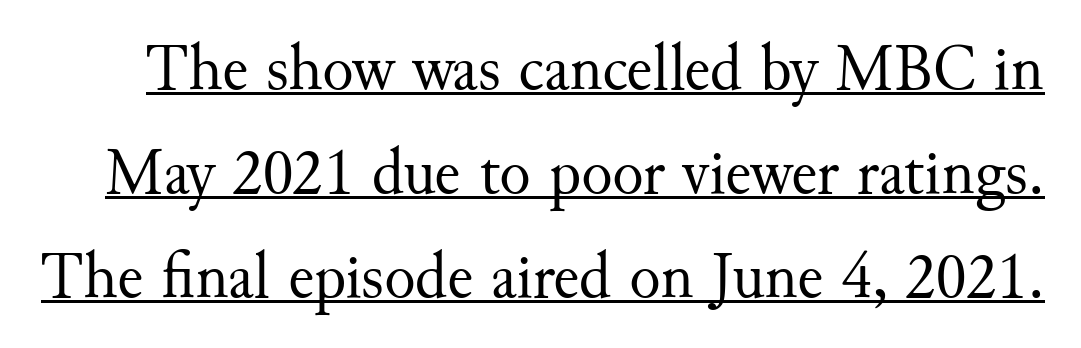
The image shows 65 px regular-weight serif type, upright; set normal line spacing (1.6x), normal letter spacing, underlined; medium stroke contrast and a small x-height.
